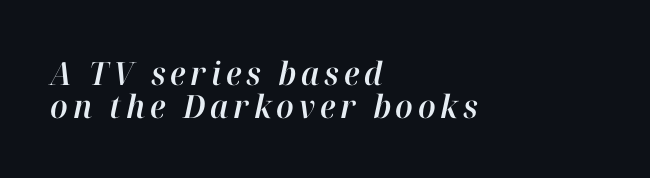
The image shows 32 px text type, italic (leaning right); set left-aligned, tight line spacing (1.02x), not underlined; high stroke contrast and a medium x-height.
